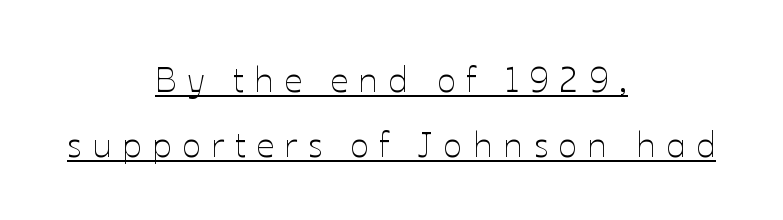
The image shows 35 px thin type, upright; set centered, line spacing 1.86x, unusually wide letter spacing (+0.3 em), underlined; low stroke contrast and a medium x-height.
